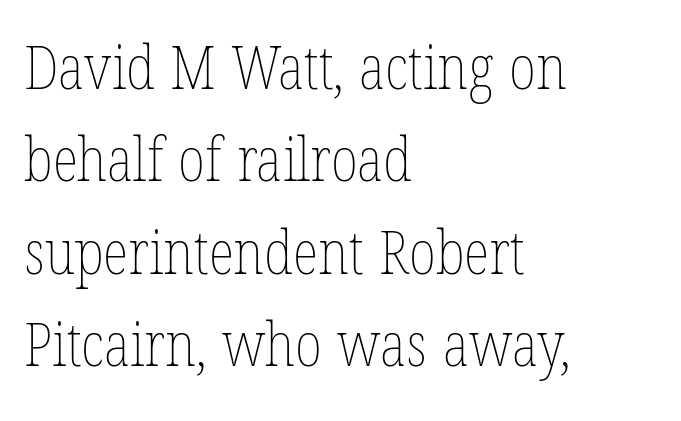
These lines are rendered in a variable-pitch font. The specimen reads as upright at a glance. The vertical gap from one line to the next is medium. Every row of glyphs begins at an identical x-position on the left.
